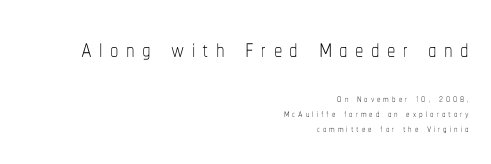
The image shows 34 px thin, condensed type, upright; set right-aligned, tight line spacing (1.1x), unusually wide letter spacing (+0.21 em), not underlined; the first (top) block is 2.43x larger; low stroke contrast and a medium x-height.
